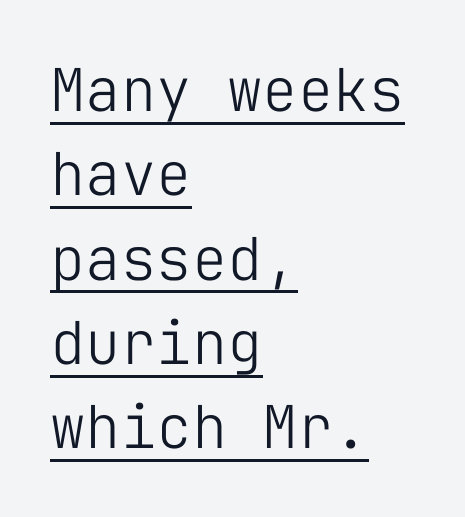
The image shows 59 px light sans-serif type, upright, monospaced; set left-aligned, normal line spacing (1.43x), normal letter spacing, underlined; low stroke contrast and a medium x-height.
